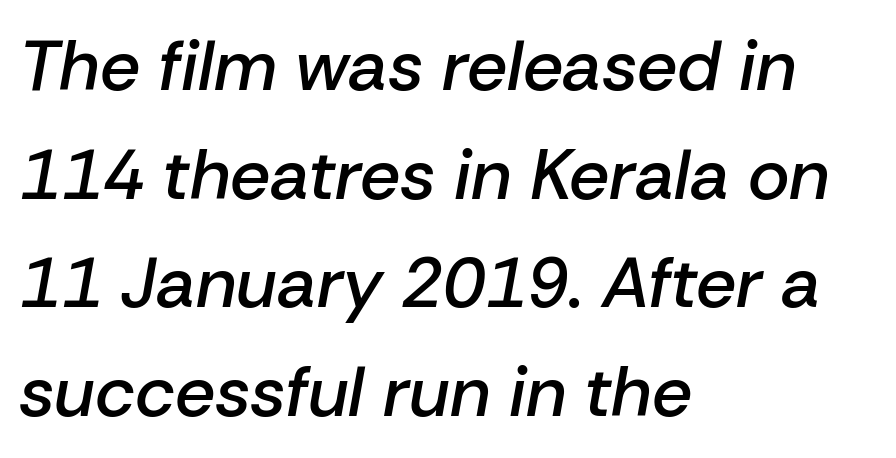
Left-aligned paragraph, ragged on the right. Words float on clear page, feet unadorned. Designer's note — italics engaged. Characters follow at the spacing the type designer built in.
